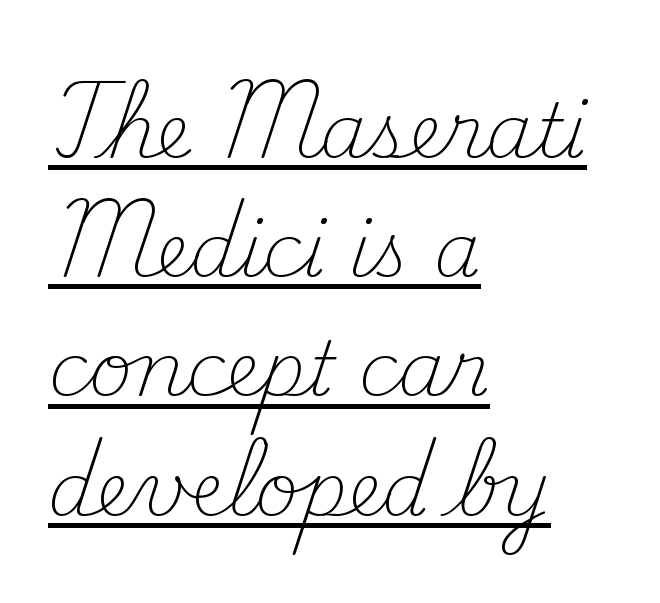
The paragraph shown leans on its left margin. Yep, those are serifs on the letters. Baseline-to-baseline distance is the conventional proportion of letter height. No letter is thick-stroked: the sample isn't bold.
